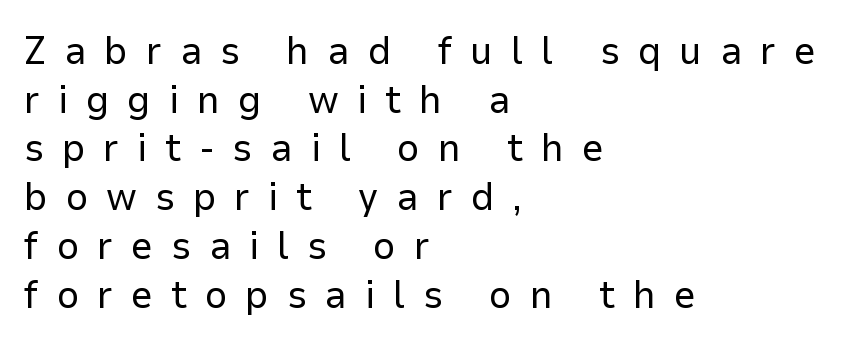
Grotesque or geometric, the face here clearly has no serifs. Regular leading. Unmarked baselines from the first word to the last. Every character sits straight up, as roman type does. Looks like regular typesetting: each glyph gets only the width it needs.
